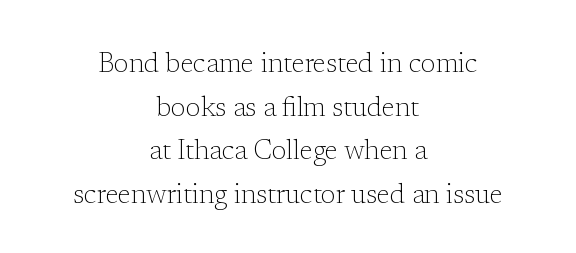
Tall strokes in this sample are plumb rather than angled. Descender tails drop into unmarked territory. The tracking reads as untouched default to a designer's eye. Stems here are at most as thick as an everyday book face. Each line is balanced around a shared central axis.
